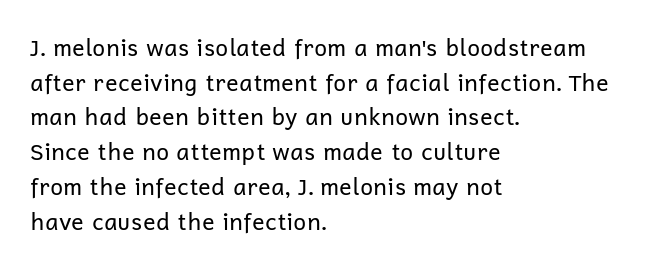
Vertical strokes here are truly vertical. Is the block centered? No — it sits flush against the left margin. Standard letterfit; no display-style spreading of the glyphs. This is not heavy type; no bold has been used.
